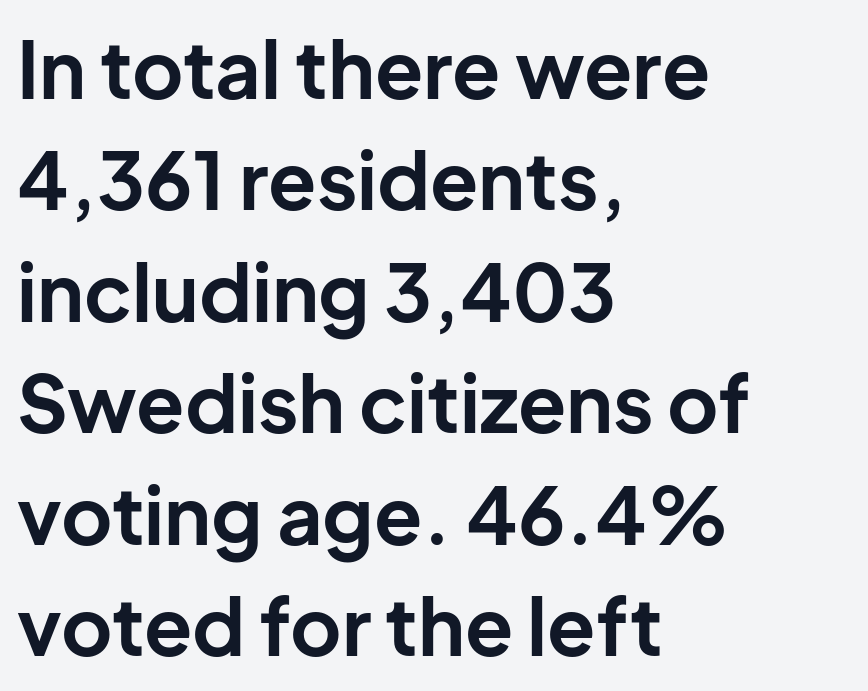
Leftover space on each line is placed entirely after the last word. Students, this is bold: see how much ink each stroke carries. The tracking reads as untouched default to a designer's eye. The passage shown is typed in a proportional face where columns would drift. Type style note: lacks serifs. Regular leading.
